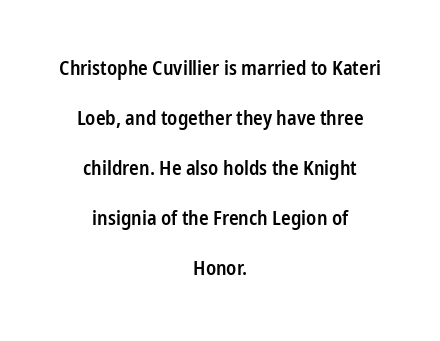
{"italic": "no", "bold": "semi", "underline": "no", "align": "center", "line_spacing": "loose", "line_spacing_ratio": 2.5, "letter_spacing": "normal", "letter_spacing_em": 0.0, "glyph_px": 20}
